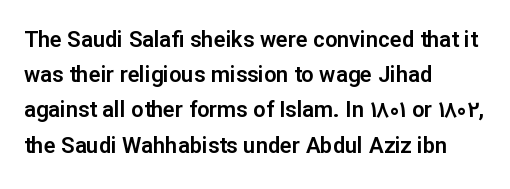
The face used here is rendered with its standard letterfit. A bare baseline throughout the passage. The compositor pushed each line to the left boundary. Regarding leading, the lines here are spaced in the standard way.
